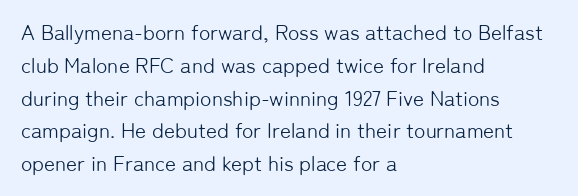
Upright lettering throughout. The rows are spaced the way most documents space them. These lines stack with their left ends in a neat column. The space beneath each line is pristine and unruled. This sample uses plain, unmodified letter spacing. Stem width sits at or under what a default text font uses.
